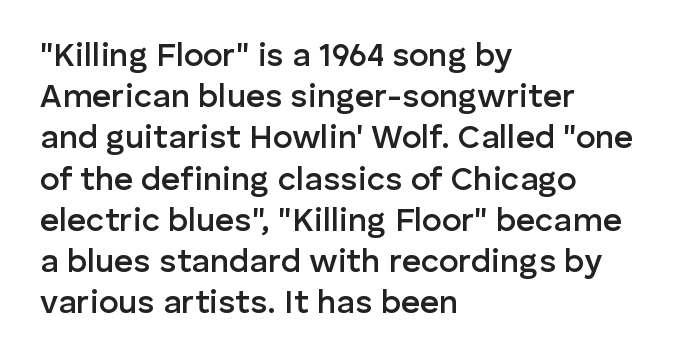
The image shows 33 px semibold sans-serif type, upright; set left-aligned, normal line spacing (1.25x), normal letter spacing, not underlined; low stroke contrast and a medium x-height.
